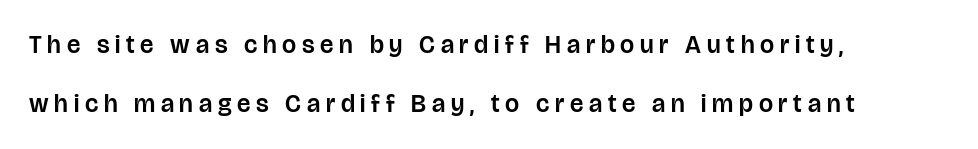
{"italic": "no", "underline": "no", "align": "left", "line_spacing": "loose", "line_spacing_ratio": 2.38, "letter_spacing": "wide", "letter_spacing_em": 0.23, "glyph_px": 25}
